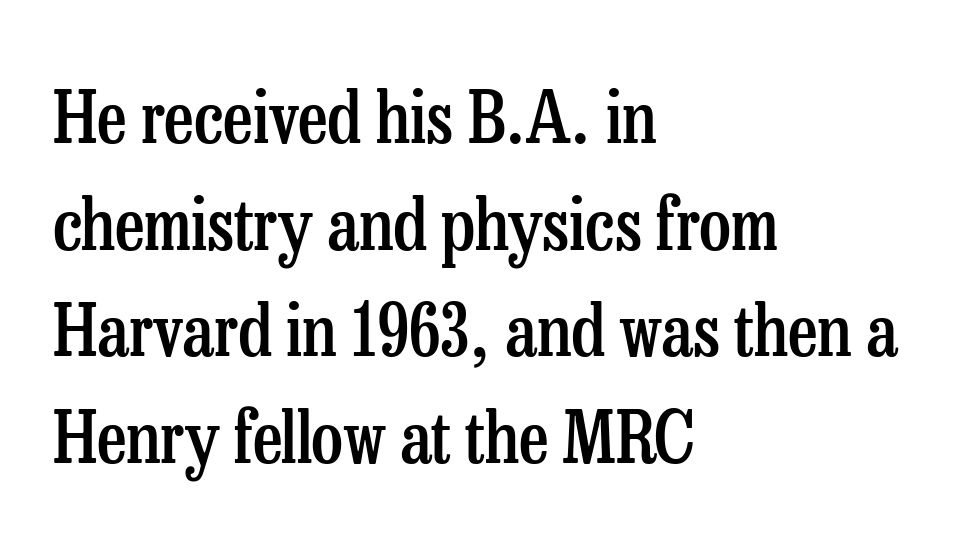
The lines in this sample share a left origin and differ only in where they stop. The line-height multiplier appears to be the usual default. Default kerning and tracking; the words read as compact shapes. This is roman type, the default non-slanted kind. This rendering employs a face with finishing strokes, i.e., a serif. Set as a demibold, roughly 600 on the weight scale.
